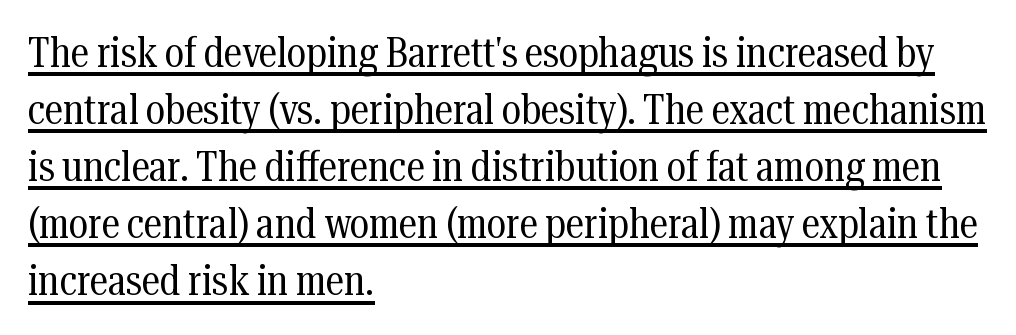
{"serif": "yes", "italic": "no", "bold": "no", "weight": "regular", "width": "condensed", "stroke_contrast": "medium", "x_height": "medium", "monospaced": "no", "underline": "yes", "align": "left", "line_spacing": "normal", "line_spacing_ratio": 1.36, "letter_spacing": "normal", "letter_spacing_em": 0.0, "glyph_px": 42}
